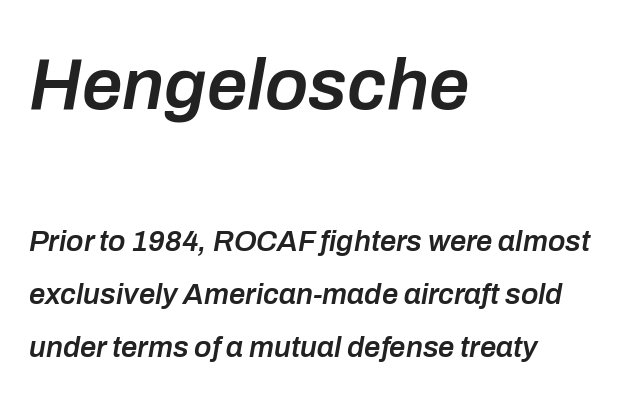
The image shows 72 px semibold type, italic (leaning right); set left-aligned, line spacing 1.83x, normal letter spacing, not underlined; the first (top) block is 2.48x larger; low stroke contrast and a medium x-height.
